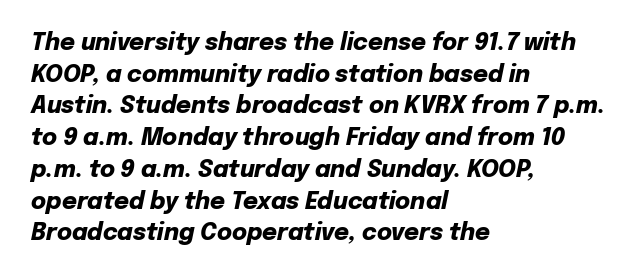
The image shows 23 px bold type, italic (leaning right); set left-aligned, normal line spacing (1.38x), normal letter spacing, not underlined.
